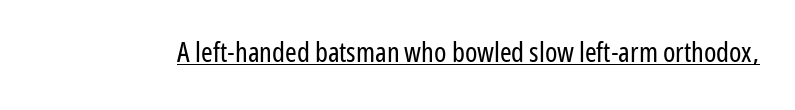
Characters follow at the spacing the type designer built in. The letters look calm and open, with moderate or lighter stems. Every word sits above its own underline. This sample has the flowing, uneven cadence of proportional lettering. Check where the strokes stop: nothing finishes them off — pure sans.
